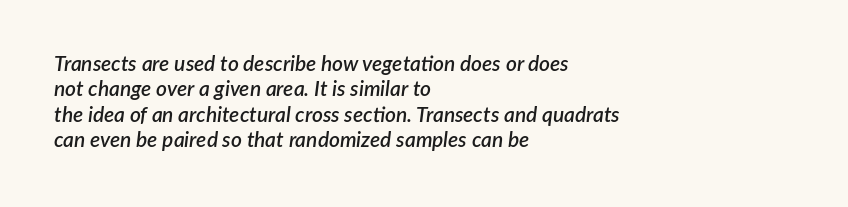
There's an unmistakable incline to the writing here. A typesetter would call this zero additional tracking. What weight is shown? A semibold, between regular and bold. This rendering features lettering with no underline.
